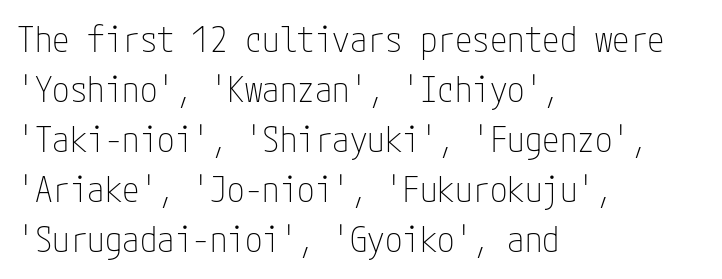
The letterforms sit shoulder to shoulder at normal distance. If you drew a ruler down the left edge, every line would touch it. The glyphs are unaccompanied by any horizontal stroke below them. The letters stand upright; this is a roman face. Are there feet on the stems? There aren't — it's a sans. The characters are drawn with everyday or finer stroke widths.
